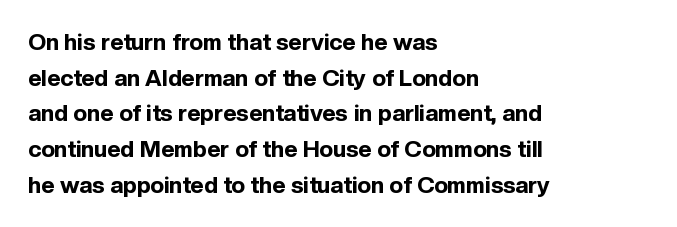
Q: Is the text bold? A: Yes.
Q: Is the text italic (slanted)? A: No, it is upright.
Q: Is the text underlined? A: No.
Q: How is the paragraph aligned? A: Left-aligned.
Q: Is the spacing between letters normal or unusually wide? A: Normal.
Q: Is the spacing between lines tight, normal or loose? A: Normal.
